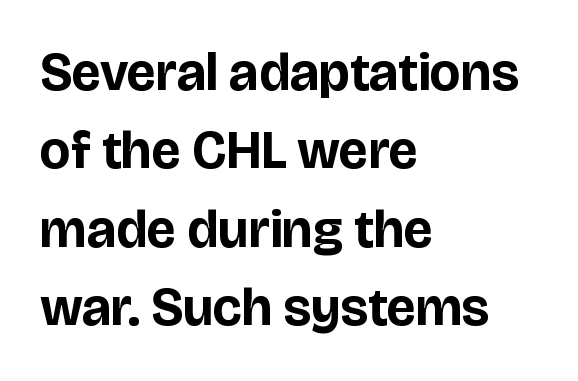
{"serif": "no", "italic": "no", "bold": "yes", "weight": "bold", "width": "normal", "stroke_contrast": "low", "x_height": "large", "monospaced": "no", "underline": "no", "align": "left", "line_spacing": "normal", "line_spacing_ratio": 1.48, "letter_spacing": "normal", "letter_spacing_em": 0.0, "glyph_px": 53}
